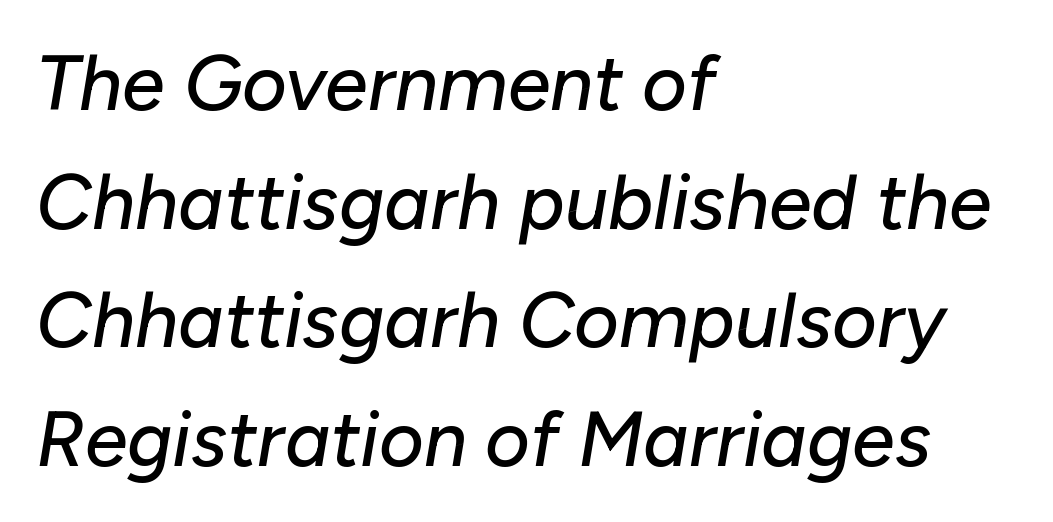
{"italic": "yes", "lean": "right", "slant_degrees": 10, "width": "normal", "stroke_contrast": "low", "x_height": "medium", "monospaced": "no", "underline": "no", "align": "left", "line_spacing": "normal", "line_spacing_ratio": 1.54, "letter_spacing": "normal", "letter_spacing_em": 0.0, "glyph_px": 77}
